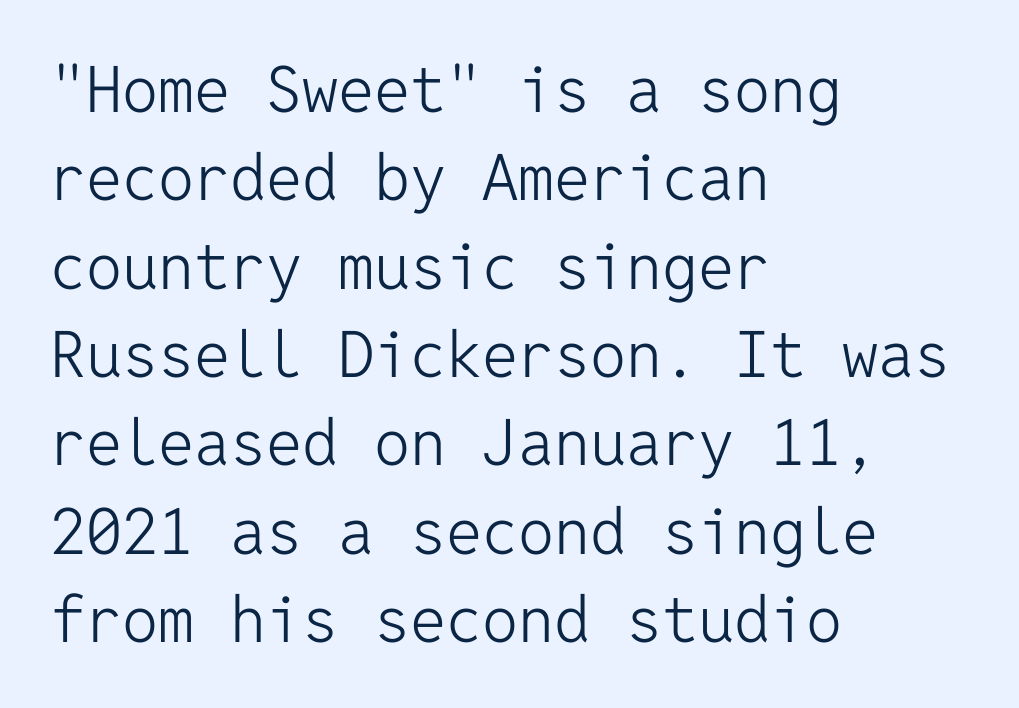
{"serif": "no", "italic": "no", "bold": "no", "weight": "light", "width": "normal", "stroke_contrast": "low", "x_height": "medium", "monospaced": "yes", "underline": "no", "align": "left", "line_spacing": "normal", "line_spacing_ratio": 1.38, "letter_spacing": "normal", "letter_spacing_em": 0.0, "glyph_px": 64}
